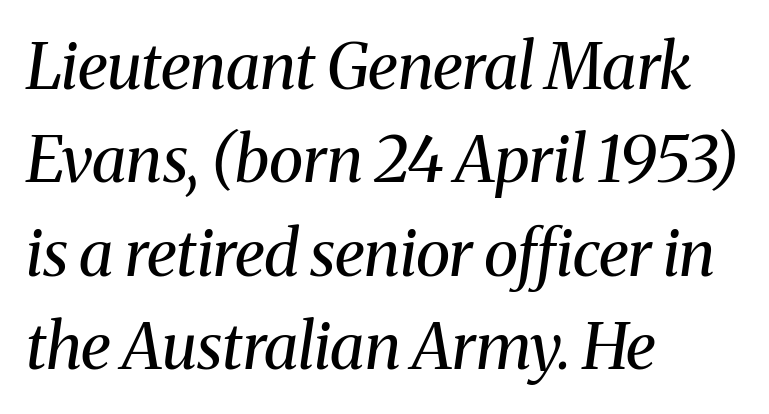
The image shows 64 px regular-weight serif type, italic (leaning right); set left-aligned, normal line spacing (1.46x), normal letter spacing, not underlined; medium stroke contrast and a medium x-height.
